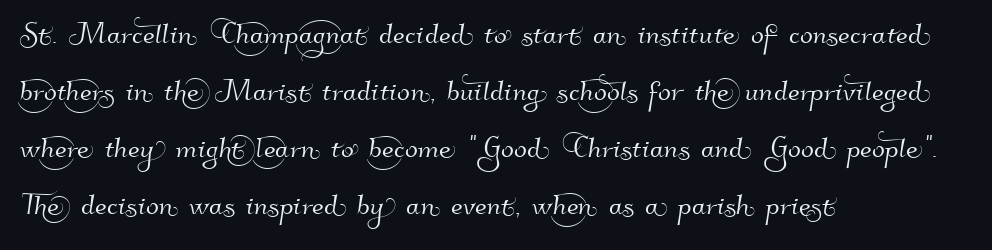
Unlike a traditional serif, this face leaves its strokes unadorned. Reading down the block, your eye returns to a fixed left position each line. Varying glyph widths throughout — classic text-font behaviour. In terms of leading, this rendering sits right in the middle. The baseline area is clear. Characters follow at the spacing the type designer built in.
